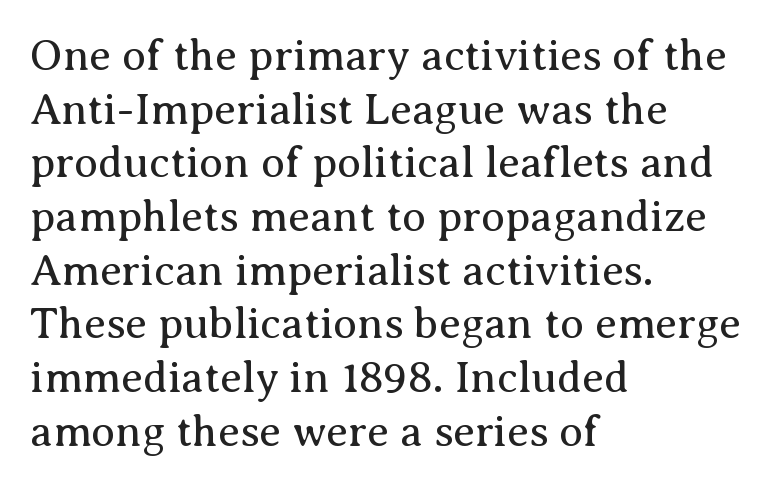
The image shows 44 px regular-weight serif type, upright; set left-aligned, line spacing 1.22x, normal letter spacing, not underlined; medium stroke contrast and a medium x-height.
